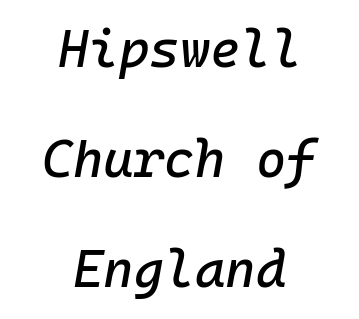
The image shows 52 px text type, italic (leaning right), monospaced; set centered, loose line spacing (2.12x), normal letter spacing, not underlined; low stroke contrast and a medium x-height.
